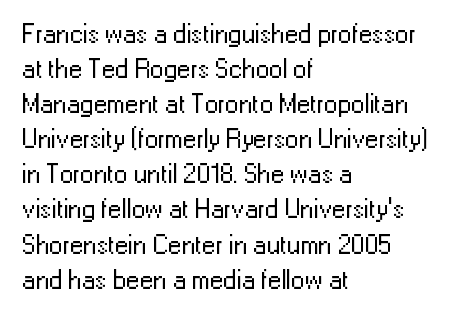
Style check: upright. Plain, unruled lines of type. The paragraph has a hard left edge and a soft right edge. This rendering leaves character spacing at its baseline value. A typesetter would call this leading conventional body-copy spacing. These glyphs show unthickened strokes, regular width or finer.
